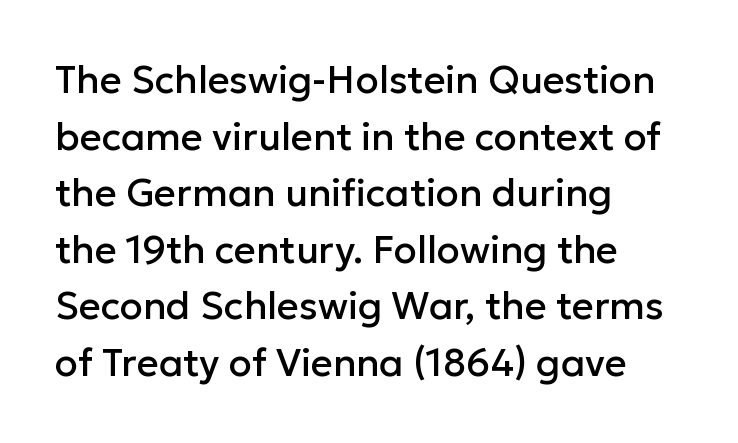
Inter-character spacing is left at the font's built-in metrics. The designer went with a sans here, leaving each stem footless. Is the block centered? No — it sits flush against the left margin. Italic: no, the glyphs are upright roman.
